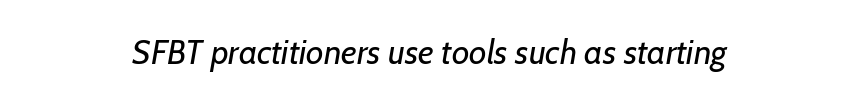
The image shows 34 px regular-weight sans-serif type; set centered, normal letter spacing, not underlined; low stroke contrast and a medium x-height.
